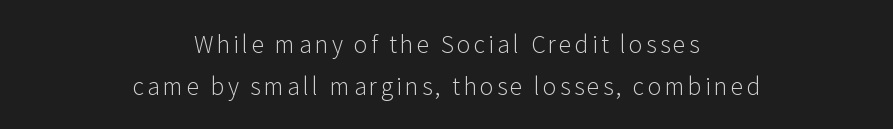
Q: Is the text bold? A: No.
Q: Is the text italic (slanted)? A: No, it is upright.
Q: Is the text underlined? A: No.
Q: How is the paragraph aligned? A: Centered.
